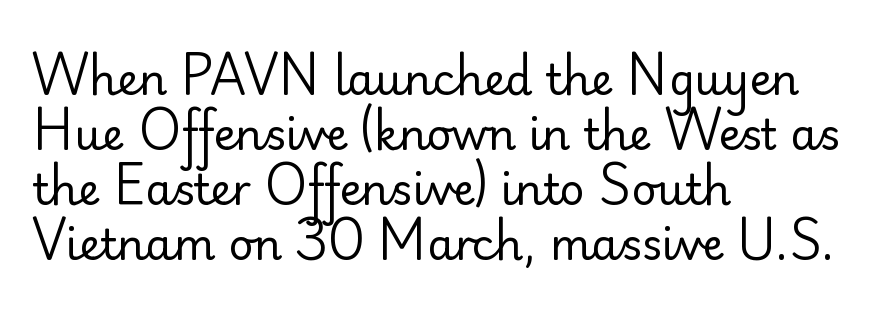
Nothing unusual about the tracking: characters are spaced as the font intends. Underlining? Definitely not there. This sample uses a sans-serif face. The text block is weighted toward the left margin, trailing off unevenly rightward. The face used here is proportionally spaced, like ordinary book or web type.
